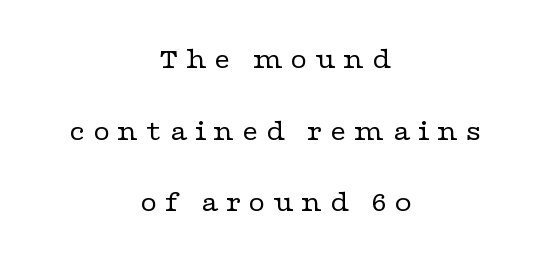
The image shows 29 px regular-weight, wide serif type, upright; set centered, loose line spacing (2.47x), unusually wide letter spacing (+0.24 em), not underlined; low stroke contrast and a medium x-height.
